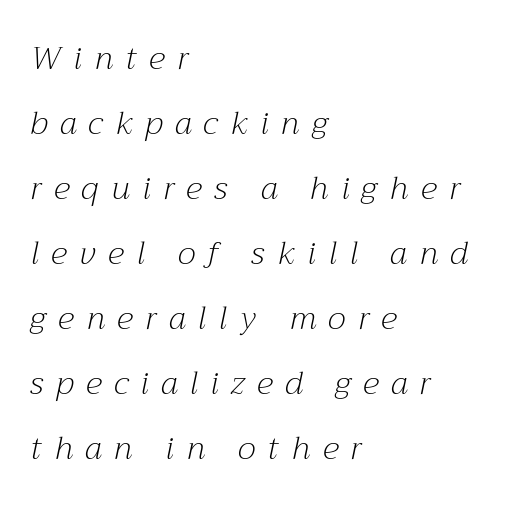
Q: Is the text bold? A: No.
Q: Is the text italic (slanted)? A: Yes, it leans right by about 12 degrees.
Q: Is the typeface a serif or a sans-serif typeface? A: Serif.
Q: Is the text underlined? A: No.
Q: How is the paragraph aligned? A: Left-aligned.
Q: Is the spacing between letters normal or unusually wide? A: Unusually wide.
Q: Is the spacing between lines tight, normal or loose? A: Loose.
Q: Width (condensed, normal, or wide)? A: Normal.
Q: Stroke contrast? A: Medium.
Q: x-height? A: Medium.
Q: Monospaced? A: No.
